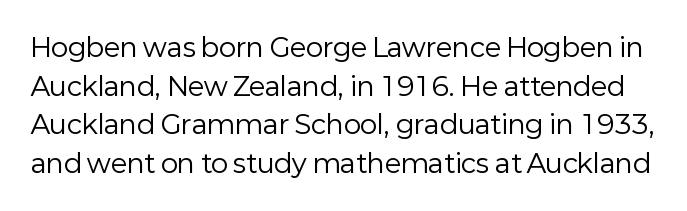
The image shows 26 px text type, upright; set normal line spacing (1.49x), normal letter spacing, not underlined.
